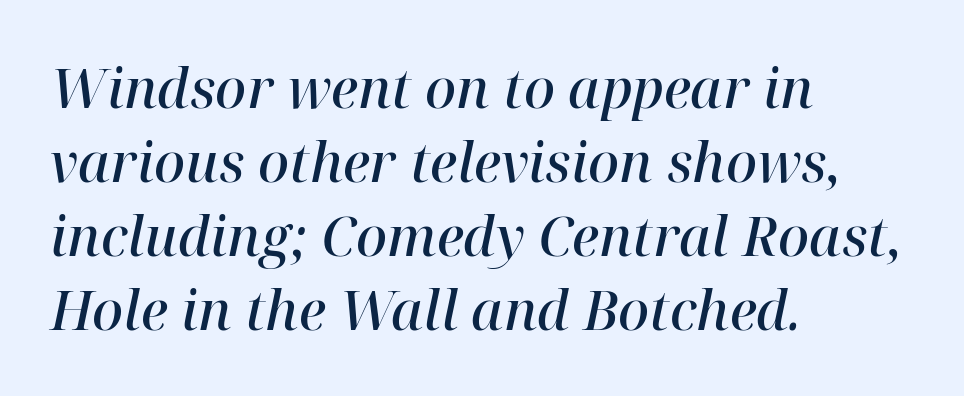
The rendering uses a moderate line-height, typical for paragraphs. Characters follow at the spacing the type designer built in. The face used here is proportionally spaced, like ordinary book or web type. The foot of each line stays bare and open. What weight is shown? A semibold, between regular and bold.
